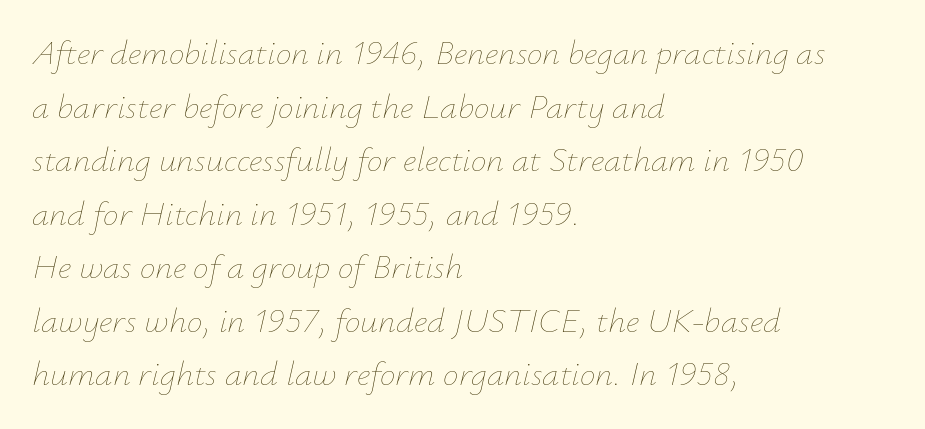
The rendering applies a slant to the glyphs. Quick note: underline off. Think of a printed novel: that variable character pitch is what you see here. Weight: regular or lighter. Letter spacing: default. Notice how descenders clear the ascenders below comfortably — that's standard leading.
